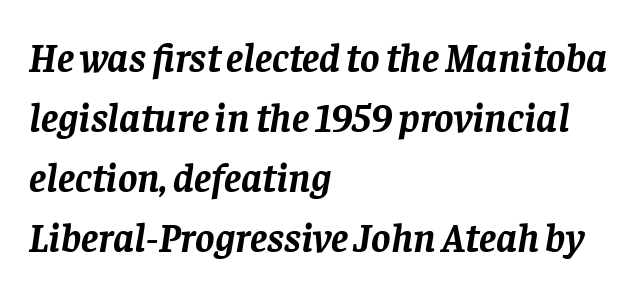
Q: Is the text bold? A: Yes.
Q: Is the text italic (slanted)? A: Yes, it leans right by about 8 degrees.
Q: Is the typeface a serif or a sans-serif typeface? A: Serif.
Q: Is the text underlined? A: No.
Q: How is the paragraph aligned? A: Left-aligned.
Q: Is the spacing between letters normal or unusually wide? A: Normal.
Q: Is the spacing between lines tight, normal or loose? A: Normal.
Q: Width (condensed, normal, or wide)? A: Normal.
Q: Stroke contrast? A: Low.
Q: x-height? A: Large.
Q: Monospaced? A: No.
